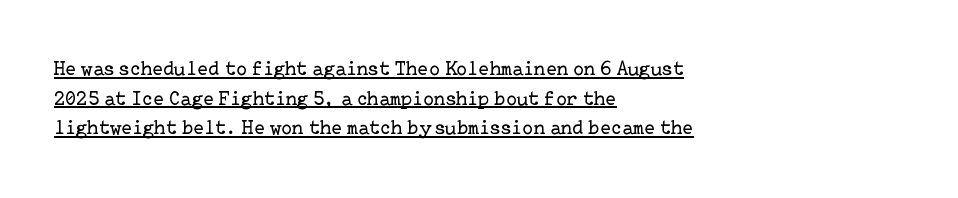
Q: Is the text bold? A: No.
Q: Is the text italic (slanted)? A: No, it is upright.
Q: Is the text underlined? A: Yes.
Q: How is the paragraph aligned? A: Left-aligned.
Q: Is the spacing between letters normal or unusually wide? A: Normal.
Q: Is the spacing between lines tight, normal or loose? A: Normal.
